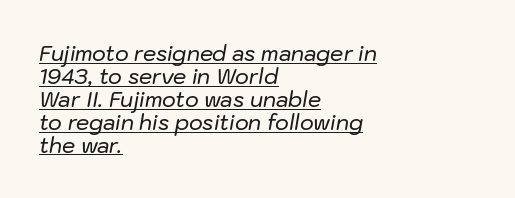
The image shows 21 px text type, italic (leaning right); set left-aligned, tight line spacing (1.09x), normal letter spacing, underlined.
